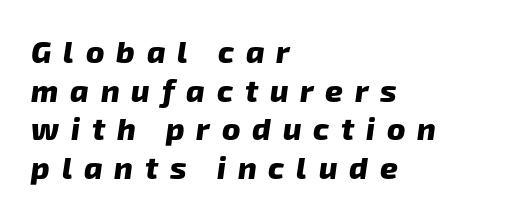
The image shows 31 px heavy sans-serif type; set left-aligned, normal line spacing (1.25x), unusually wide letter spacing (+0.38 em), not underlined; low stroke contrast and a medium x-height.
